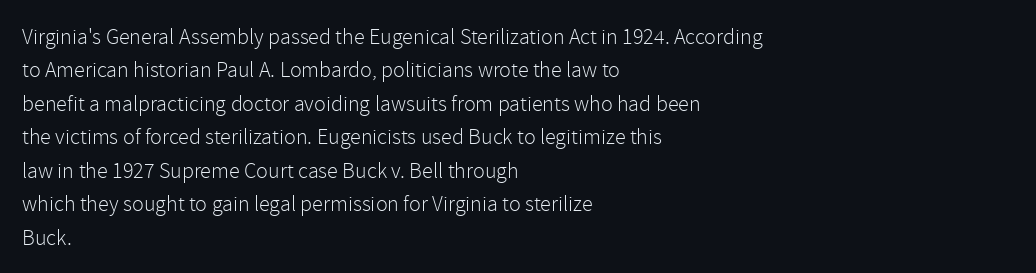
The image shows 22 px text type, upright; set left-aligned, normal line spacing (1.52x), normal letter spacing, not underlined.
